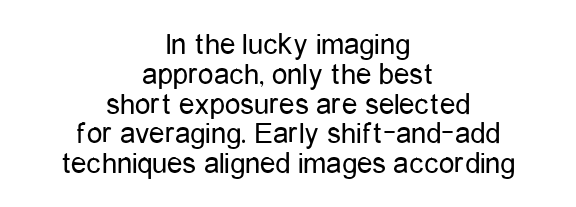
The image shows 31 px regular-weight, condensed sans-serif type, upright; set centered, tight line spacing (0.96x), normal letter spacing, not underlined; low stroke contrast and a medium x-height.
